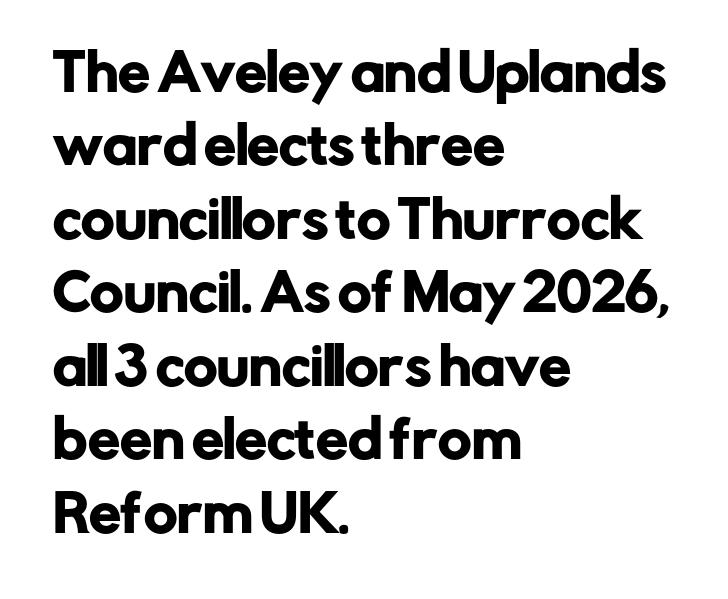
Each letter keeps its own natural width here, so spacing adapts to shape. Short and long lines alike share a common starting point at left. This is sans-serif lettering, the kind often seen on screens and signage. A typesetter would call this leading conventional body-copy spacing. Plain, unruled lines of type.
